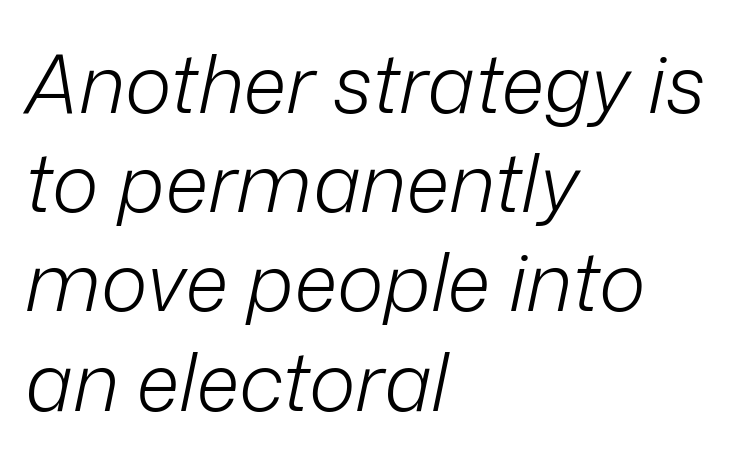
Q: Is the text bold? A: No.
Q: Is the text italic (slanted)? A: Yes, it leans right by about 12 degrees.
Q: Is the text underlined? A: No.
Q: How is the paragraph aligned? A: Left-aligned.
Q: Is the spacing between letters normal or unusually wide? A: Normal.
Q: Width (condensed, normal, or wide)? A: Normal.
Q: Stroke contrast? A: Low.
Q: x-height? A: Medium.
Q: Monospaced? A: No.
